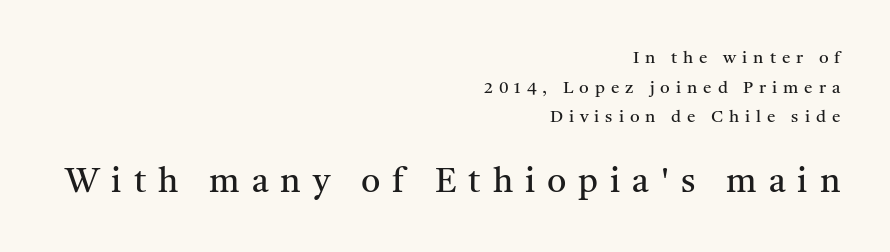
{"serif": "yes", "italic": "no", "bold": "no", "weight": "regular", "width": "normal", "stroke_contrast": "medium", "x_height": "medium", "monospaced": "no", "underline": "no", "align": "right", "line_spacing_ratio": 1.75, "letter_spacing": "wide", "letter_spacing_em": 0.35, "larger_block": "second", "size_ratio": 2.0, "glyph_px": 34}
